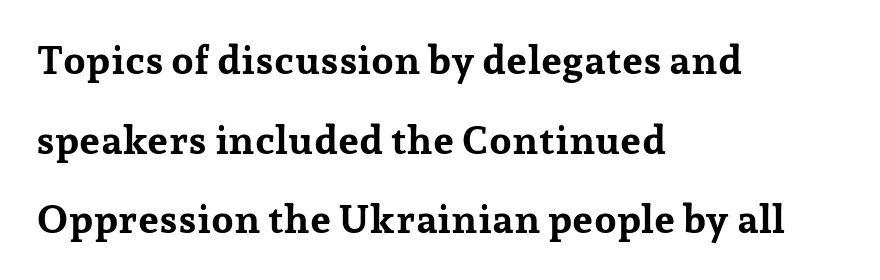
{"serif": "yes", "italic": "no", "bold": "yes", "weight": "bold", "width": "normal", "stroke_contrast": "low", "x_height": "medium", "monospaced": "no", "underline": "no", "align": "left", "line_spacing": "loose", "line_spacing_ratio": 1.99, "letter_spacing": "normal", "letter_spacing_em": 0.0, "glyph_px": 40}
